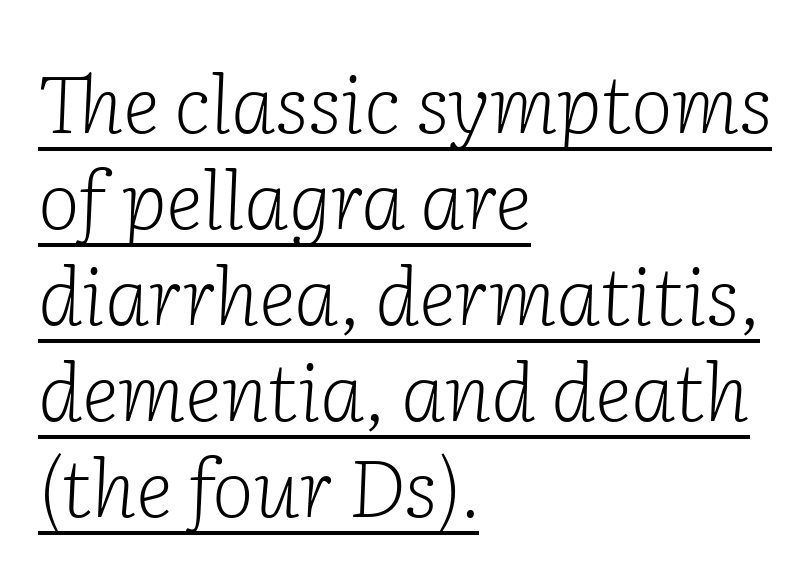
The image shows 80 px light serif type, italic (leaning right); set left-aligned, line spacing 1.2x, normal letter spacing, underlined; low stroke contrast and a medium x-height.
